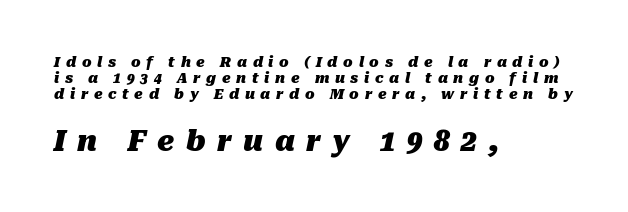
The composition opens small and finishes big. These lines have a slow, spaced-out rhythm from letter to letter. Descenders are the only things crossing below the line. Strokes here are thick enough to call this a true bold. Think of a printed novel: that variable character pitch is what you see here. The compositor pushed each line to the left boundary.
